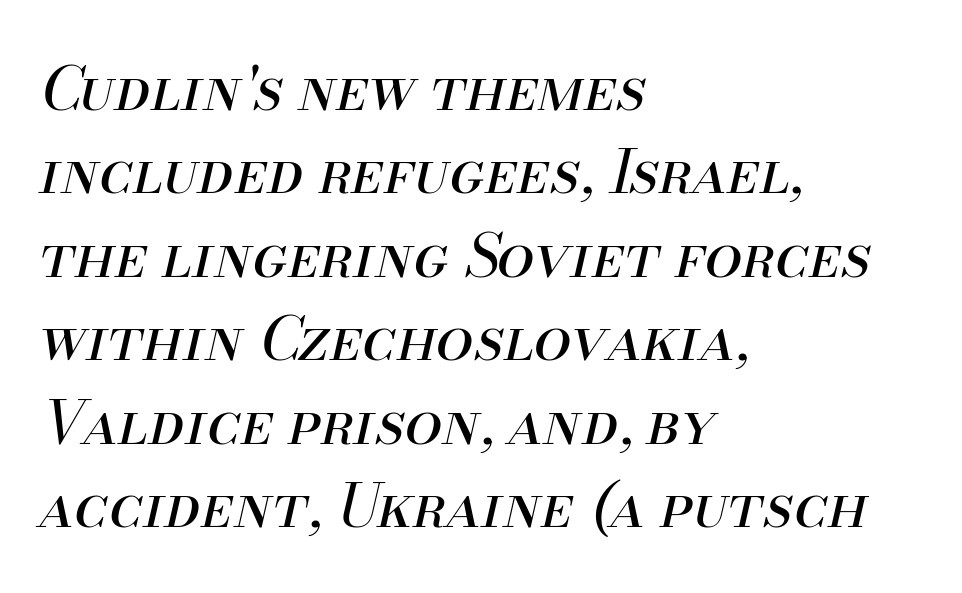
The rendering uses natural spacing where letterforms have individual widths. In terms of posture, this sample is oblique. Reading down the block, your eye returns to a fixed left position each line. Lines of text with bare space underneath.
